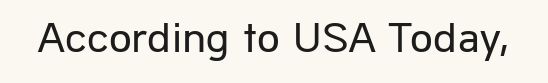
Q: Is the text bold? A: No.
Q: Is the text italic (slanted)? A: No, it is upright.
Q: Is the typeface a serif or a sans-serif typeface? A: Sans-serif.
Q: Is the text underlined? A: No.
Q: Is the spacing between letters normal or unusually wide? A: Normal.
Q: Width (condensed, normal, or wide)? A: Normal.
Q: Stroke contrast? A: Low.
Q: x-height? A: Medium.
Q: Monospaced? A: No.
